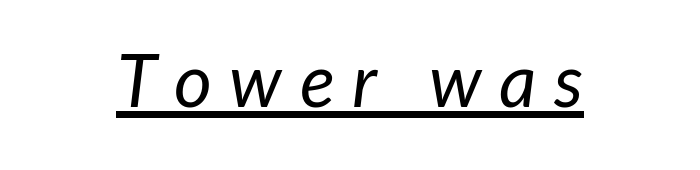
A typesetter would call this proportional, since set widths differ per character. The weight would be labelled regular, book, light, or lighter still. When letters slant like this, we call the style italic. This rendering features underlined lettering. Inter-character spacing is expanded well beyond the font's built-in metrics.
